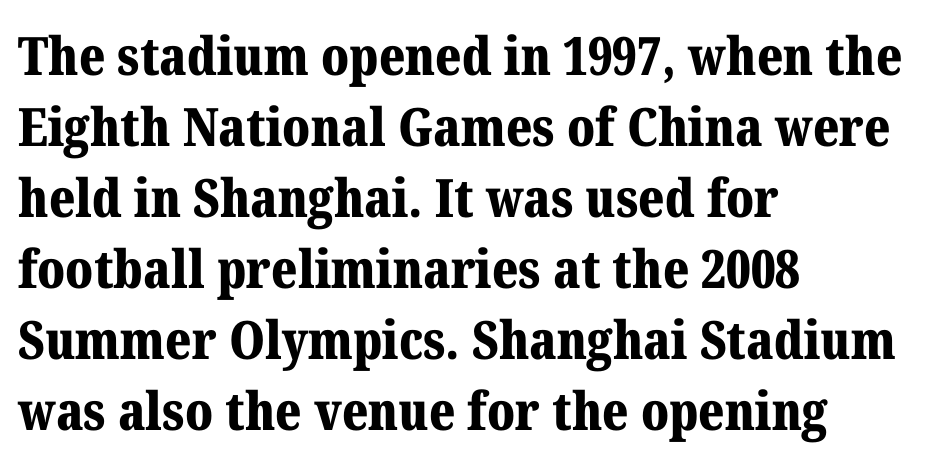
{"serif": "yes", "italic": "no", "bold": "yes", "weight": "bold", "width": "normal", "stroke_contrast": "medium", "x_height": "medium", "monospaced": "no", "underline": "no", "align": "left", "line_spacing": "normal", "line_spacing_ratio": 1.34, "letter_spacing": "normal", "letter_spacing_em": 0.0, "glyph_px": 53}
